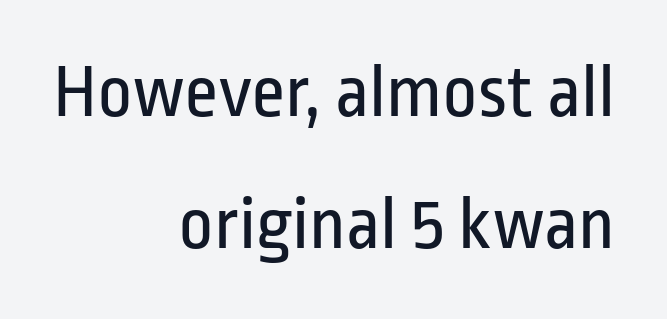
Style check: upright. Do the characters align in a grid? No, the font is proportional. In terms of letterform style, serifs are entirely absent. Caption: standard tracking, unaltered. This sample is right-justified, so line beginnings fall wherever the words allow. Descenders are the only things crossing below the line.
